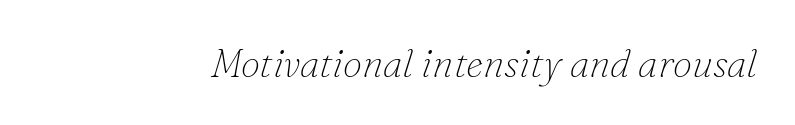
Q: Is the text bold? A: No.
Q: Is the text italic (slanted)? A: Yes, it leans right by about 16 degrees.
Q: Is the typeface a serif or a sans-serif typeface? A: Serif.
Q: Is the text underlined? A: No.
Q: Is the spacing between letters normal or unusually wide? A: Normal.
Q: Width (condensed, normal, or wide)? A: Normal.
Q: Stroke contrast? A: Low.
Q: x-height? A: Small.
Q: Monospaced? A: No.
